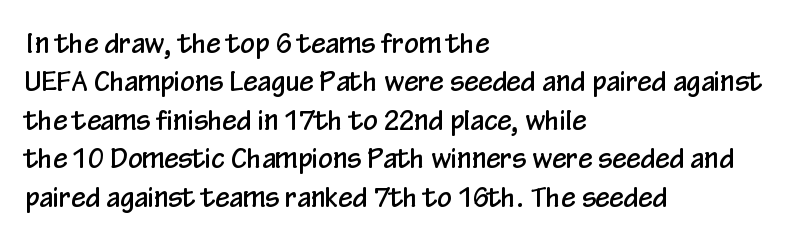
{"italic": "no", "underline": "no", "align": "left", "line_spacing": "normal", "line_spacing_ratio": 1.48, "letter_spacing": "normal", "letter_spacing_em": 0.0, "glyph_px": 26}
